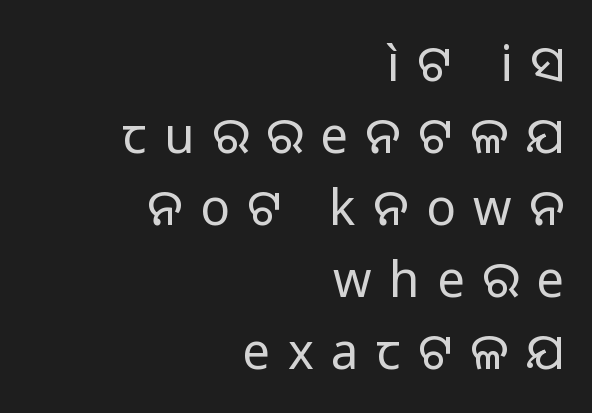
The image shows 49 px regular-weight sans-serif type, upright; set right-aligned, normal line spacing (1.47x), unusually wide letter spacing (+0.36 em), not underlined; low stroke contrast and a medium x-height.
